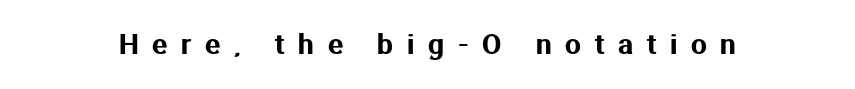
{"serif": "no", "italic": "no", "width": "normal", "stroke_contrast": "medium", "x_height": "medium", "monospaced": "no", "underline": "no", "letter_spacing": "wide", "letter_spacing_em": 0.49, "glyph_px": 28}
